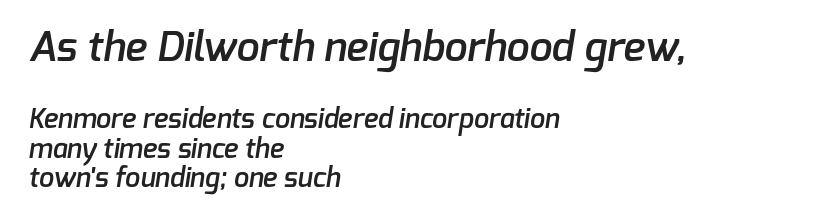
The image shows 41 px semibold sans-serif type; set left-aligned, tight line spacing (1.1x), normal letter spacing, not underlined; the first (top) block is 1.52x larger; low stroke contrast and a medium x-height.
